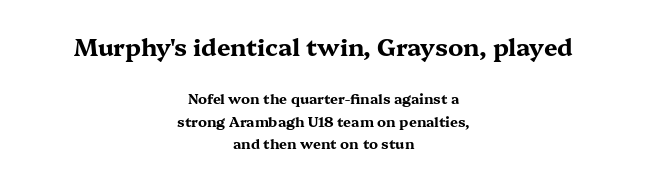
Has an underline been added? It has not. The setting favours the middle, as headings and verse often do. Chunky letters — that's bold for sure. Line spacing here is normal. In terms of posture, this sample is upright. The passage shown begins with its larger block and ends with its smaller one.
